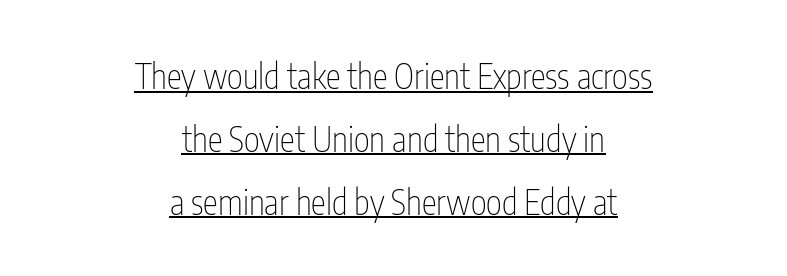
Q: Is the text bold? A: No.
Q: Is the text italic (slanted)? A: No, it is upright.
Q: Is the typeface a serif or a sans-serif typeface? A: Sans-serif.
Q: Is the text underlined? A: Yes.
Q: How is the paragraph aligned? A: Centered.
Q: Is the spacing between letters normal or unusually wide? A: Normal.
Q: Width (condensed, normal, or wide)? A: Condensed.
Q: Stroke contrast? A: Low.
Q: x-height? A: Medium.
Q: Monospaced? A: No.
